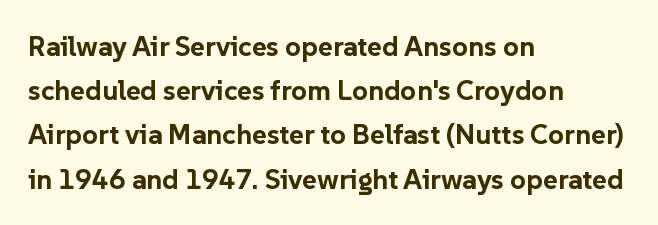
Q: Is the text bold? A: Yes.
Q: Is the text italic (slanted)? A: No, it is upright.
Q: Is the typeface a serif or a sans-serif typeface? A: Sans-serif.
Q: Is the text underlined? A: No.
Q: How is the paragraph aligned? A: Left-aligned.
Q: Is the spacing between letters normal or unusually wide? A: Normal.
Q: Is the spacing between lines tight, normal or loose? A: Normal.
Q: Width (condensed, normal, or wide)? A: Normal.
Q: Stroke contrast? A: Low.
Q: x-height? A: Medium.
Q: Monospaced? A: No.
